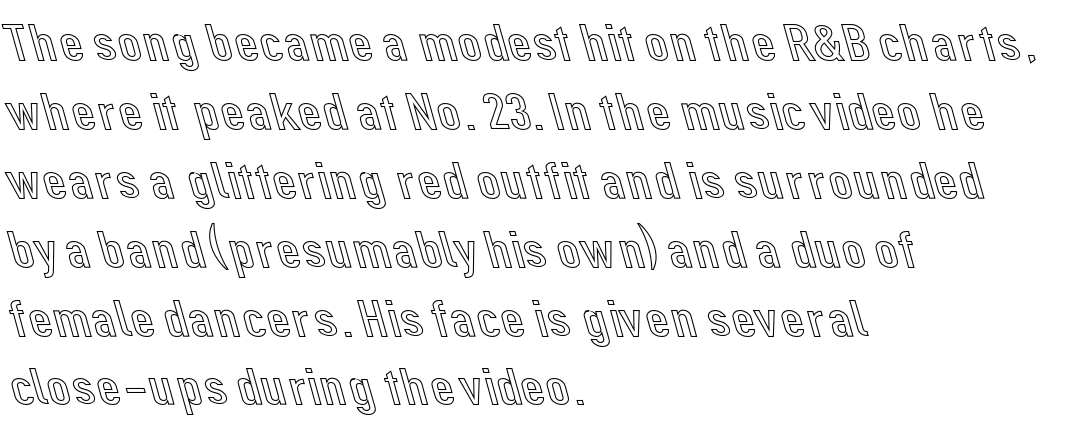
The rendering uses a moderate line-height, typical for paragraphs. You could not count columns in this text — the font is proportionally spaced. The passage is arranged the way most books set body copy — flush left. Anything drawn beneath the words? Only blank space. Glyph-to-glyph distance matches everyday printed text.
